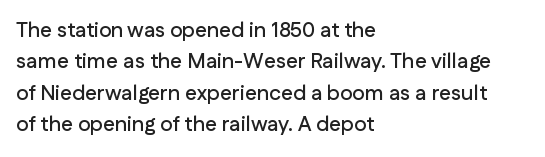
Unmarked baselines from the first word to the last. Every character sits straight up, as roman type does. The lines in this sample share a left origin and differ only in where they stop. Summary of vertical rhythm: regular, with standard interline spacing. Inter-character spacing is left at the font's built-in metrics.
